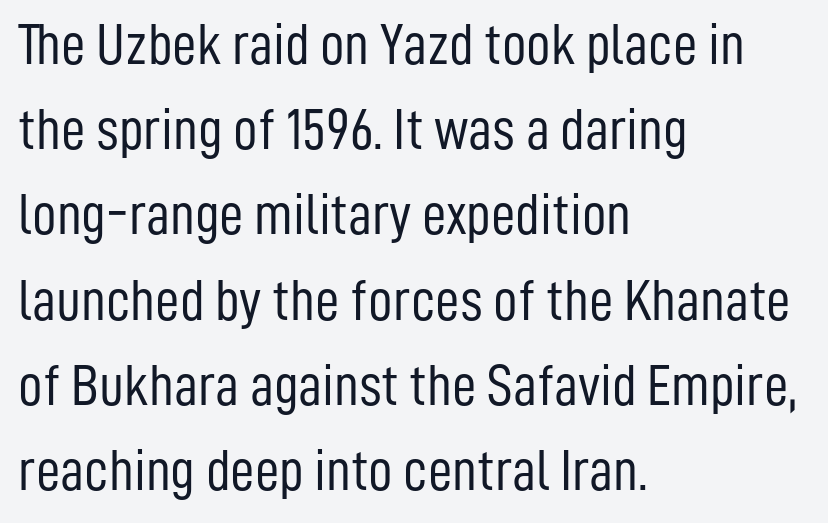
The image shows 60 px light, condensed sans-serif type, upright; set left-aligned, normal line spacing (1.42x), normal letter spacing, not underlined; low stroke contrast and a medium x-height.
